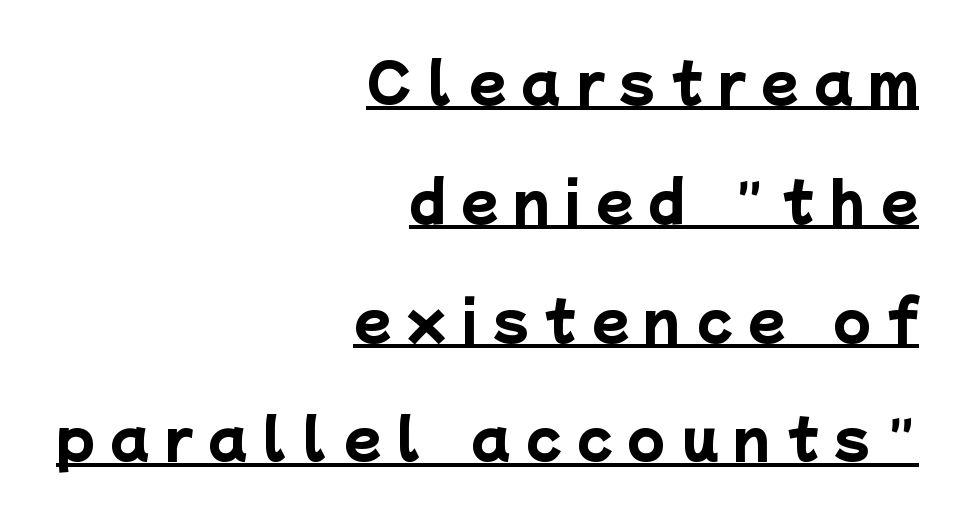
{"serif": "no", "bold": "yes", "weight": "heavy", "width": "normal", "stroke_contrast": "low", "x_height": "medium", "monospaced": "no", "underline": "yes", "align": "right", "line_spacing": "loose", "line_spacing_ratio": 2.2, "letter_spacing": "wide", "letter_spacing_em": 0.29, "glyph_px": 54}
